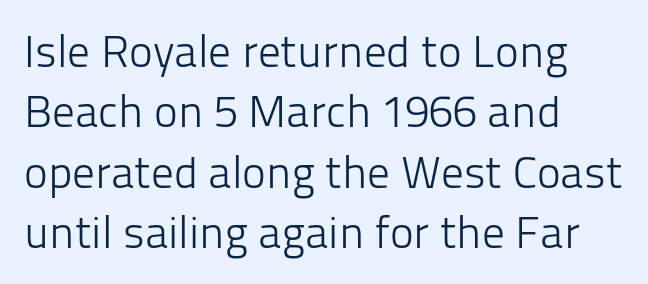
The image shows 45 px light sans-serif type, upright; set left-aligned, normal line spacing (1.34x), normal letter spacing, not underlined; low stroke contrast and a medium x-height.
